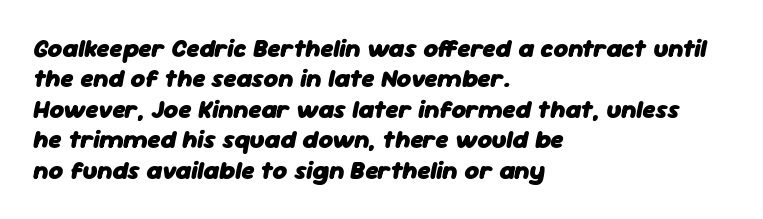
Q: Is the text bold? A: Yes.
Q: Is the text italic (slanted)? A: Yes, it leans right by about 11 degrees.
Q: Is the text underlined? A: No.
Q: How is the paragraph aligned? A: Left-aligned.
Q: Is the spacing between letters normal or unusually wide? A: Normal.
